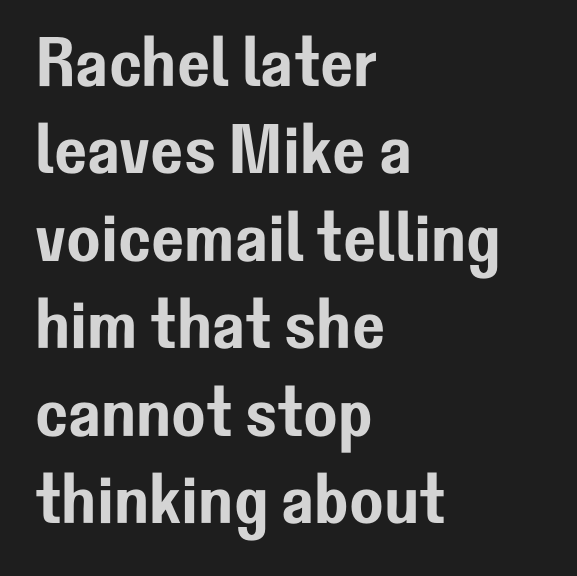
The image shows 70 px sans-serif type, upright; set left-aligned, normal line spacing (1.25x), normal letter spacing, not underlined; low stroke contrast and a medium x-height.
